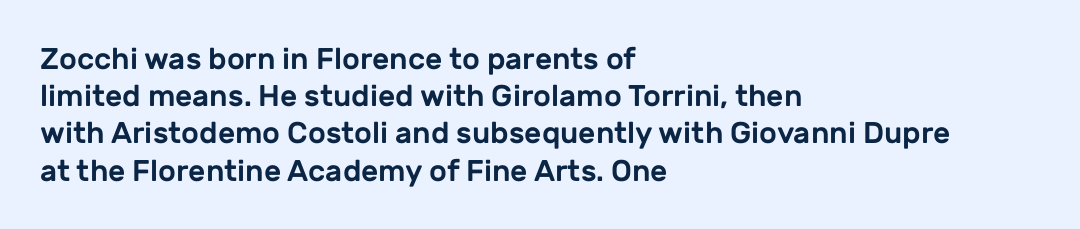
{"serif": "no", "italic": "no", "width": "normal", "stroke_contrast": "low", "x_height": "medium", "monospaced": "no", "underline": "no", "align": "left", "line_spacing_ratio": 1.24, "letter_spacing": "normal", "letter_spacing_em": 0.0, "glyph_px": 30}
